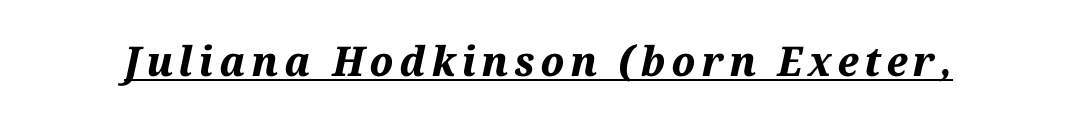
{"italic": "yes", "lean": "right", "slant_degrees": 12, "bold": "yes", "weight": "bold", "width": "normal", "stroke_contrast": "medium", "x_height": "medium", "monospaced": "no", "underline": "yes", "glyph_px": 41}
